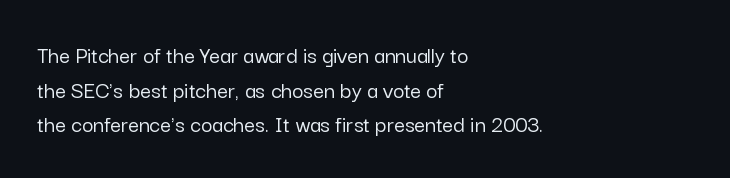
The image shows 24 px text type, upright; set left-aligned, normal line spacing (1.44x), normal letter spacing, not underlined.
